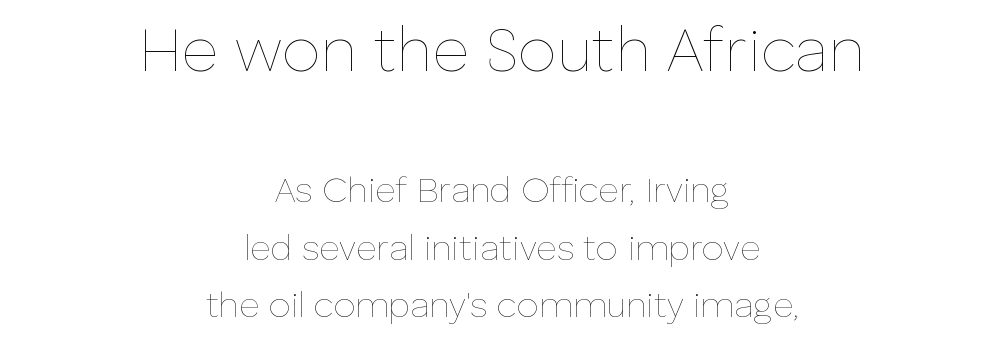
The image shows 62 px thin type, upright; set centered, normal line spacing (1.65x), normal letter spacing, not underlined; the first (top) block is 1.77x larger; low stroke contrast and a medium x-height.
